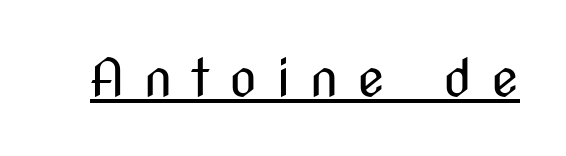
The image shows 51 px regular-weight, condensed sans-serif type, upright; set unusually wide letter spacing (+0.37 em), underlined; medium stroke contrast and a medium x-height.
